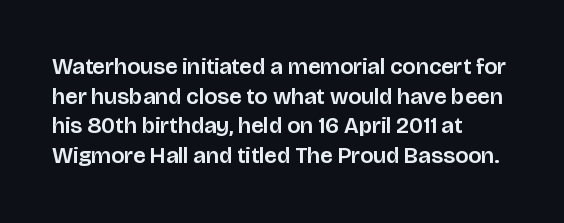
Q: Is the text italic (slanted)? A: No, it is upright.
Q: Is the text underlined? A: No.
Q: How is the paragraph aligned? A: Left-aligned.
Q: Is the spacing between letters normal or unusually wide? A: Normal.
Q: Is the spacing between lines tight, normal or loose? A: Normal.
